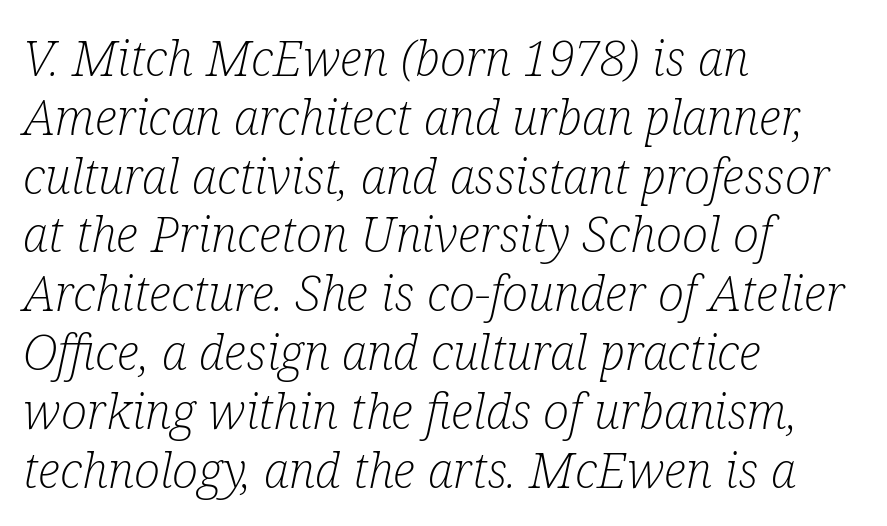
The image shows 49 px light, condensed serif type, italic (leaning right); set left-aligned, line spacing 1.2x, normal letter spacing, not underlined; low stroke contrast and a medium x-height.
